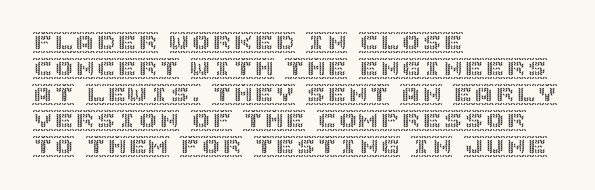
Q: Is the text italic (slanted)? A: No, it is upright.
Q: Is the text underlined? A: No.
Q: How is the paragraph aligned? A: Left-aligned.
Q: Is the spacing between letters normal or unusually wide? A: Normal.
